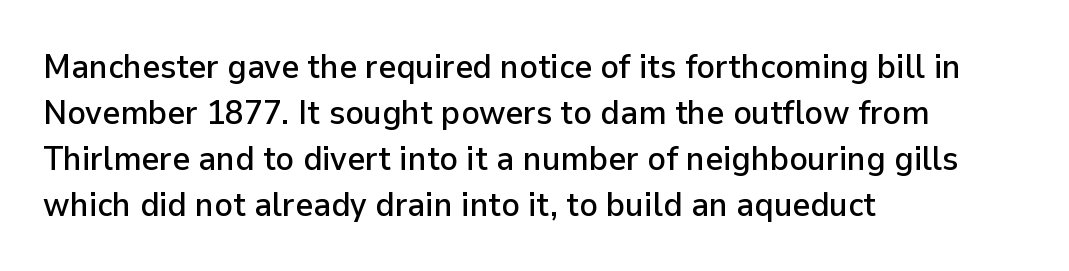
{"serif": "no", "italic": "no", "width": "normal", "stroke_contrast": "low", "x_height": "medium", "monospaced": "no", "underline": "no", "align": "left", "line_spacing": "normal", "line_spacing_ratio": 1.35, "letter_spacing": "normal", "letter_spacing_em": 0.0, "glyph_px": 34}
